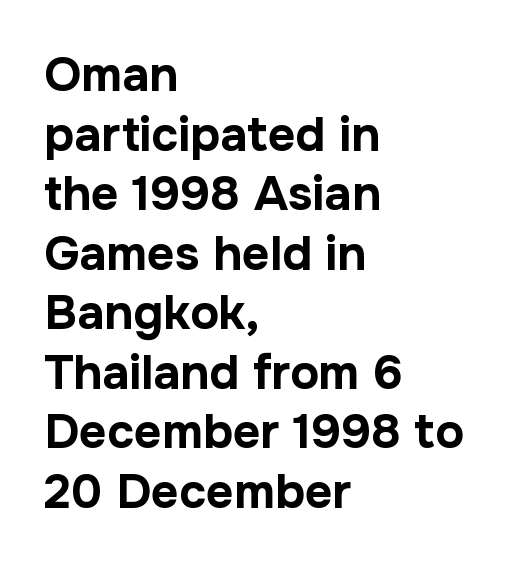
Q: Is the text bold? A: Yes.
Q: Is the text italic (slanted)? A: No, it is upright.
Q: Is the typeface a serif or a sans-serif typeface? A: Sans-serif.
Q: Is the text underlined? A: No.
Q: How is the paragraph aligned? A: Left-aligned.
Q: Is the spacing between letters normal or unusually wide? A: Normal.
Q: Width (condensed, normal, or wide)? A: Normal.
Q: Stroke contrast? A: Low.
Q: x-height? A: Medium.
Q: Monospaced? A: No.
